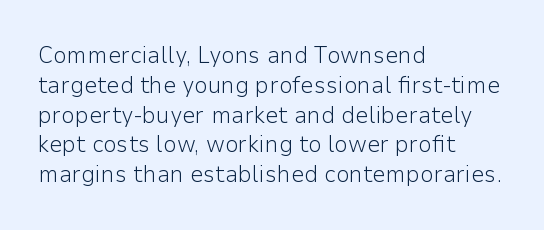
The image shows 24 px text type, upright; set left-aligned, line spacing 1.24x, normal letter spacing, not underlined.
